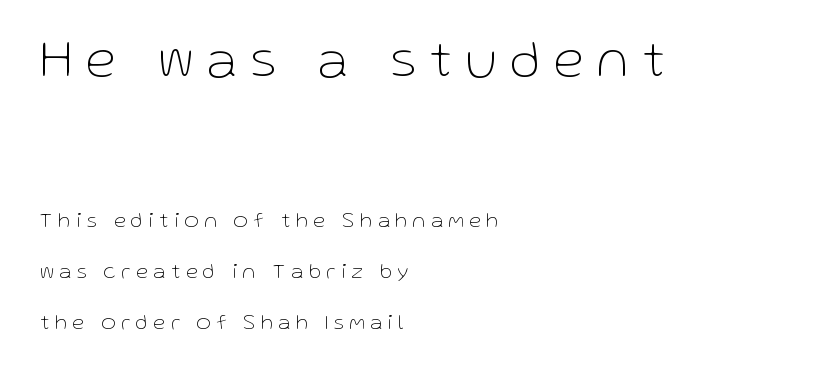
Is there any slant? The stems are plumb. Baseline-to-baseline distance is far greater than the letter height. Descenders hang freely into open space. Looks like regular typesetting: each glyph gets only the width it needs. Between these two stacked blocks, the higher one wins on size. The horizontal fit of the characters is loose and conspicuously gappy.
